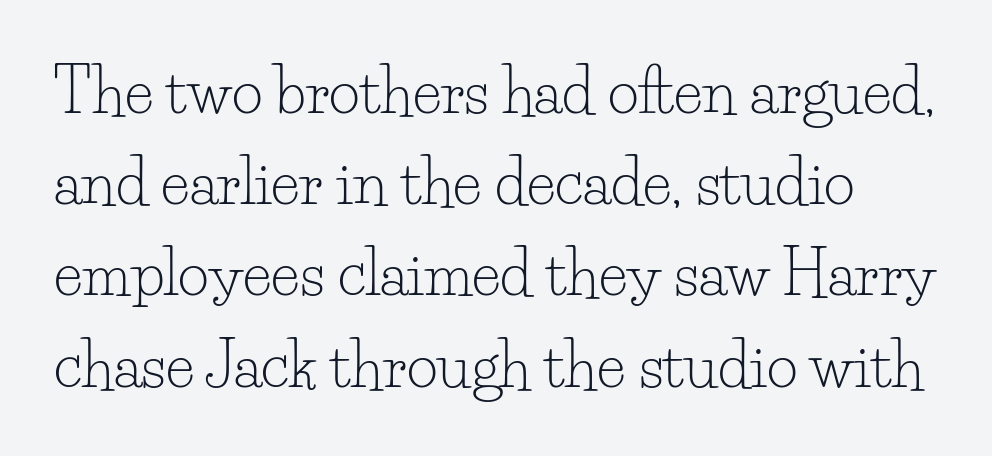
Q: Is the text bold? A: No.
Q: Is the text italic (slanted)? A: No, it is upright.
Q: Is the typeface a serif or a sans-serif typeface? A: Serif.
Q: Is the text underlined? A: No.
Q: Is the spacing between letters normal or unusually wide? A: Normal.
Q: Is the spacing between lines tight, normal or loose? A: Normal.
Q: Width (condensed, normal, or wide)? A: Normal.
Q: Stroke contrast? A: Low.
Q: x-height? A: Small.
Q: Monospaced? A: No.
